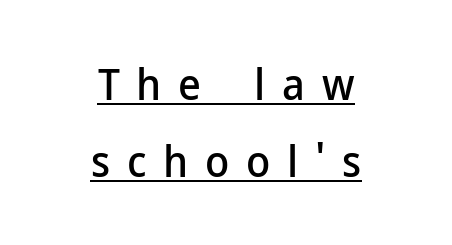
{"serif": "no", "italic": "no", "width": "normal", "stroke_contrast": "low", "x_height": "medium", "monospaced": "no", "underline": "yes", "align": "center", "line_spacing_ratio": 1.74, "letter_spacing": "wide", "letter_spacing_em": 0.38, "glyph_px": 44}
